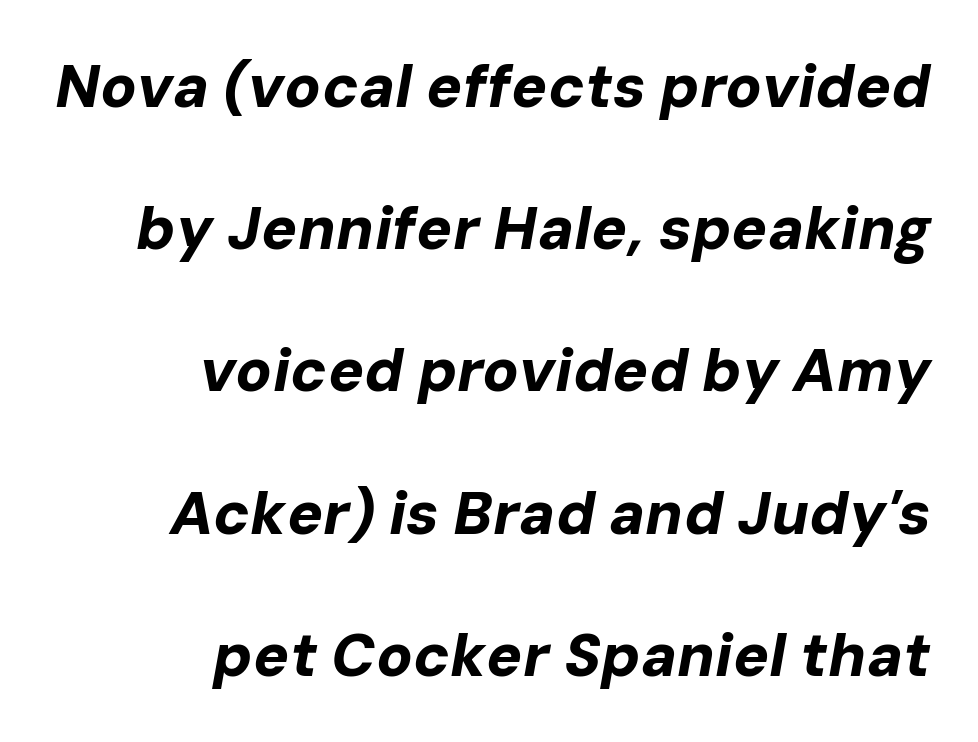
Q: Is the text bold? A: Yes.
Q: Is the text italic (slanted)? A: Yes, it leans right by about 10 degrees.
Q: Is the text underlined? A: No.
Q: How is the paragraph aligned? A: Right-aligned.
Q: Is the spacing between letters normal or unusually wide? A: Normal.
Q: Is the spacing between lines tight, normal or loose? A: Loose.
Q: Width (condensed, normal, or wide)? A: Normal.
Q: Stroke contrast? A: Low.
Q: x-height? A: Medium.
Q: Monospaced? A: No.
